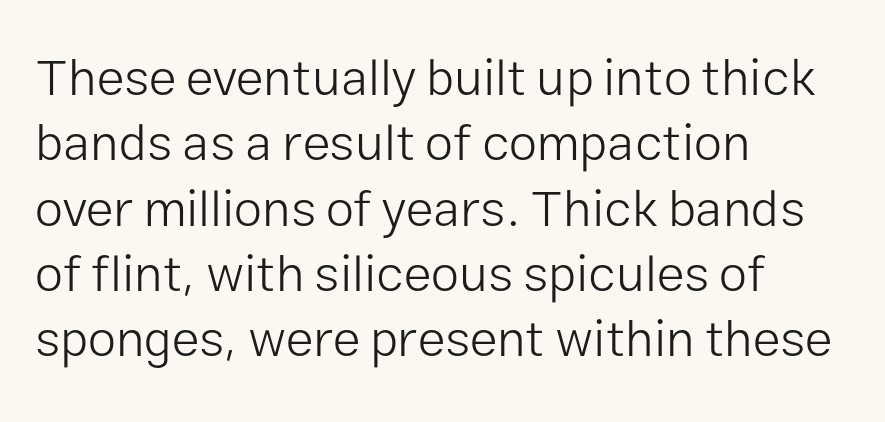
The image shows 51 px light sans-serif type, upright; set left-aligned, normal line spacing (1.28x), normal letter spacing, not underlined; low stroke contrast and a medium x-height.
